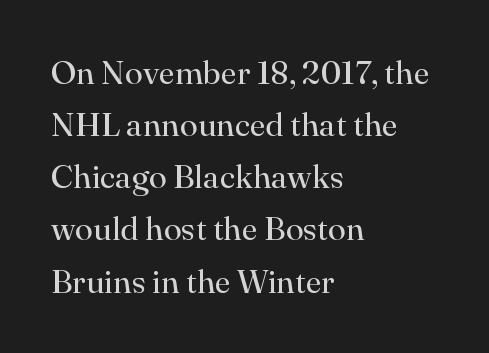
Rows of type keep a routine distance in the vertical direction. The passage shown is typed in a proportional face where columns would drift. The paragraph has a hard left edge and a soft right edge. Descenders hang freely into open space. You can tell it's not italic because the verticals are truly vertical.
